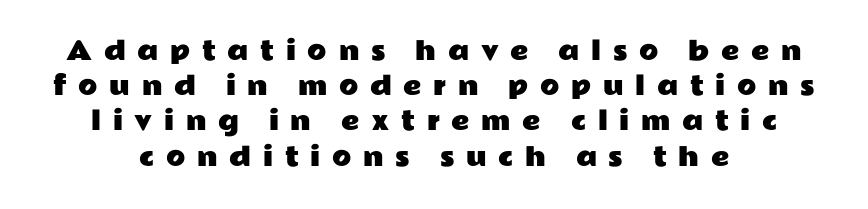
The gaps between neighbouring characters are conspicuously large. Glance below the letters and you will spot only blank space. Vertical strokes here are truly vertical. Horizontal alignment here is central, giving a formal, balanced look. This sample keeps an unexceptional amount of space between lines.
